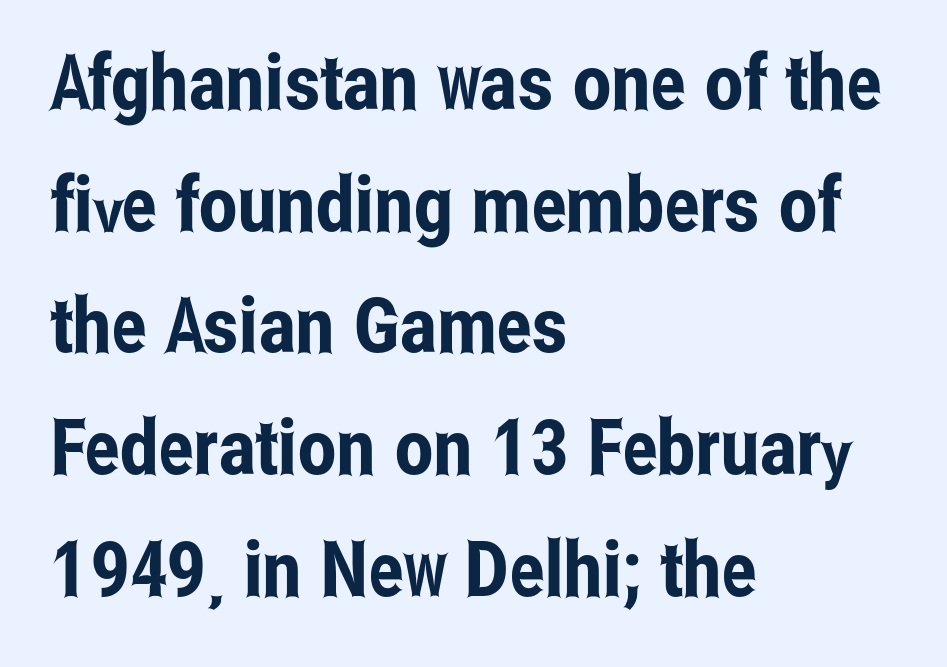
The space directly below the letters is spotless. Between one letter and the next there's only the usual sliver of space. A typesetter would mark this as roman, not italic. The face used here is a sans, in the tradition of grotesques and geometrics. Reading down the column, the eye jumps a familiar distance to each next line.
